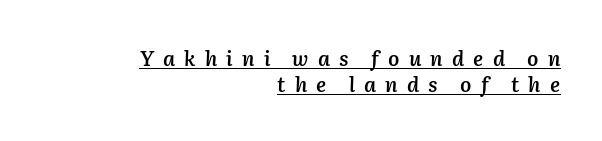
{"italic": "yes", "lean": "right", "slant_degrees": 2, "bold": "semi", "underline": "yes", "align": "right", "line_spacing": "normal", "line_spacing_ratio": 1.32, "letter_spacing": "wide", "letter_spacing_em": 0.46, "glyph_px": 20}
